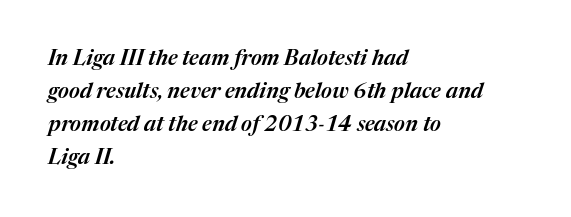
{"italic": "yes", "lean": "right", "slant_degrees": 17, "underline": "no", "align": "left", "line_spacing": "normal", "line_spacing_ratio": 1.57, "letter_spacing": "normal", "letter_spacing_em": 0.0, "glyph_px": 21}
